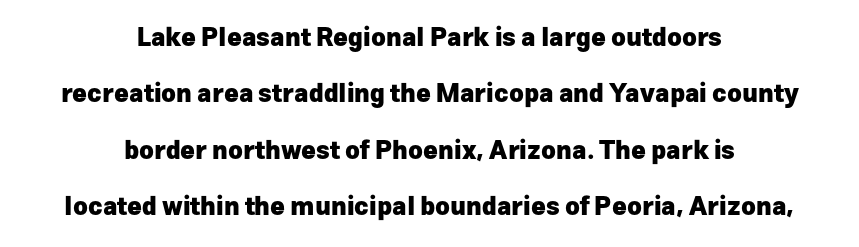
The image shows 25 px bold type, upright; set centered, loose line spacing (2.26x), normal letter spacing, not underlined.
